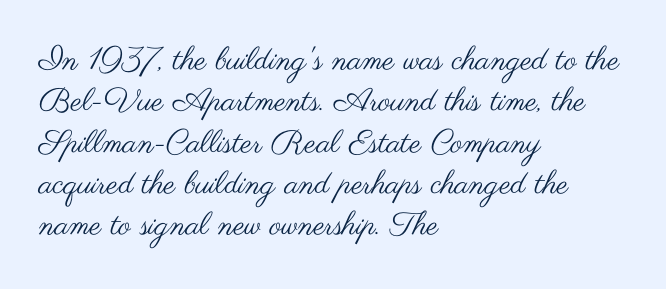
The image shows 32 px regular-weight, wide sans-serif type; set left-aligned, normal line spacing (1.29x), normal letter spacing, not underlined; medium stroke contrast and a small x-height.
